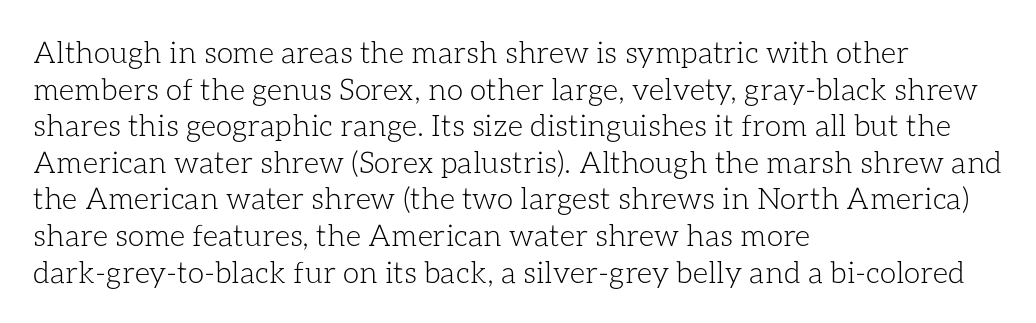
The line texture is even and compact thanks to regular tracking. Do the letters lean? They stand straight. Teacher's note: observe the even left margin — that is flush-left alignment. Descenders are the only things crossing below the line.
